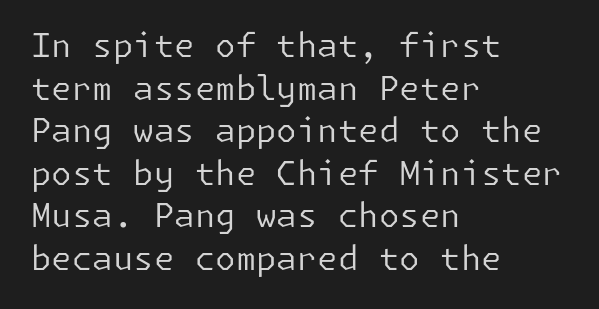
{"serif": "no", "italic": "no", "bold": "no", "weight": "regular", "width": "normal", "stroke_contrast": "low", "x_height": "medium", "underline": "no", "align": "left", "line_spacing": "normal", "line_spacing_ratio": 1.29, "letter_spacing": "normal", "letter_spacing_em": 0.0, "glyph_px": 33}
